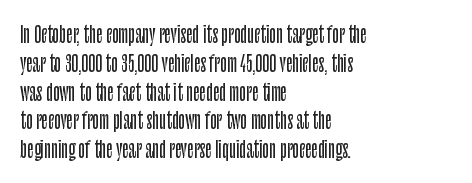
The image shows 22 px text type, upright; set left-aligned, normal line spacing (1.31x), normal letter spacing, not underlined.
